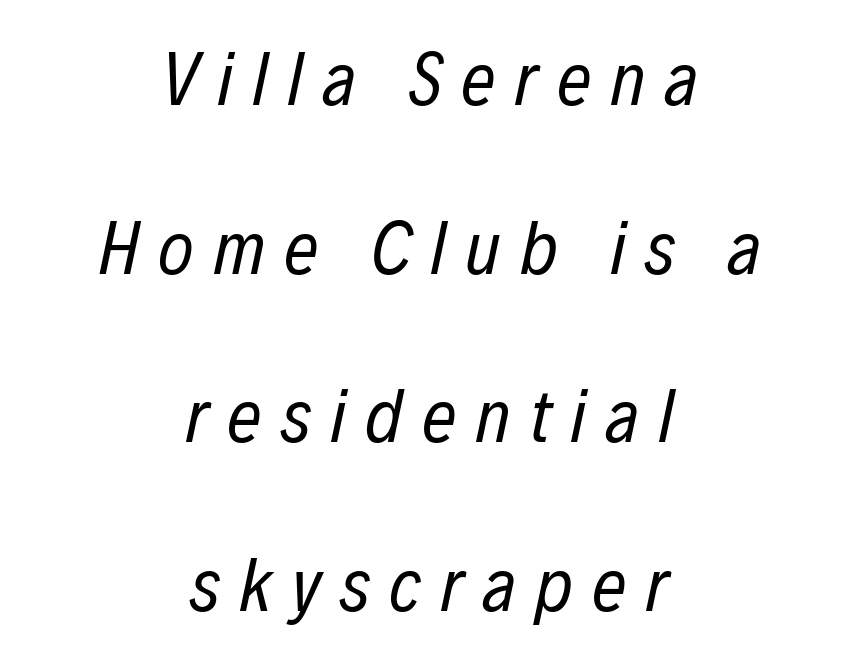
{"italic": "yes", "lean": "right", "slant_degrees": 12, "bold": "no", "weight": "regular", "width": "condensed", "stroke_contrast": "low", "x_height": "medium", "monospaced": "no", "underline": "no", "align": "center", "line_spacing": "loose", "line_spacing_ratio": 2.22, "letter_spacing": "wide", "letter_spacing_em": 0.25, "glyph_px": 76}
